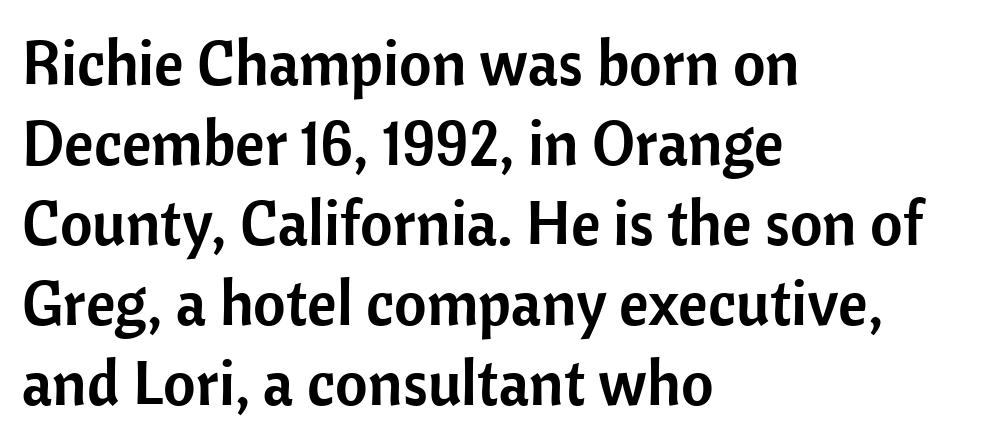
Q: Is the text italic (slanted)? A: No, it is upright.
Q: Is the typeface a serif or a sans-serif typeface? A: Sans-serif.
Q: Is the text underlined? A: No.
Q: How is the paragraph aligned? A: Left-aligned.
Q: Is the spacing between letters normal or unusually wide? A: Normal.
Q: Is the spacing between lines tight, normal or loose? A: Normal.
Q: Width (condensed, normal, or wide)? A: Normal.
Q: Stroke contrast? A: Low.
Q: x-height? A: Medium.
Q: Monospaced? A: No.
